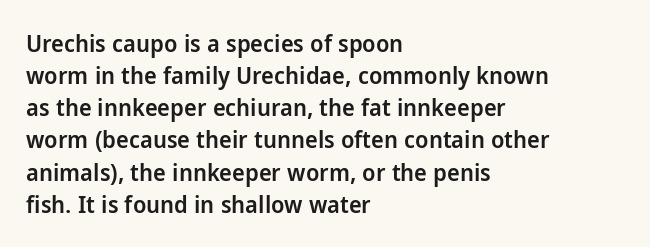
{"italic": "no", "bold": "semi", "underline": "no", "align": "left", "line_spacing": "normal", "line_spacing_ratio": 1.34, "letter_spacing": "normal", "letter_spacing_em": 0.0, "glyph_px": 24}
